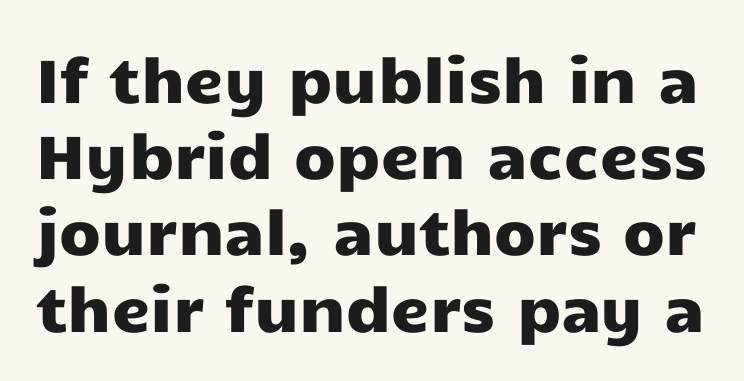
Q: Is the text italic (slanted)? A: No, it is upright.
Q: Is the typeface a serif or a sans-serif typeface? A: Sans-serif.
Q: Is the text underlined? A: No.
Q: Is the spacing between letters normal or unusually wide? A: Normal.
Q: Is the spacing between lines tight, normal or loose? A: Normal.
Q: Width (condensed, normal, or wide)? A: Wide.
Q: Stroke contrast? A: Low.
Q: x-height? A: Medium.
Q: Monospaced? A: No.
